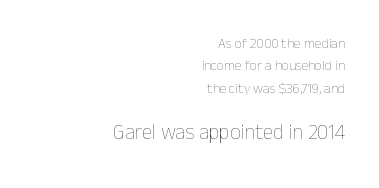
{"italic": "no", "bold": "no", "underline": "no", "align": "right", "line_spacing": "normal", "line_spacing_ratio": 1.59, "letter_spacing": "normal", "letter_spacing_em": 0.0, "larger_block": "second", "size_ratio": 1.5, "glyph_px": 21}
